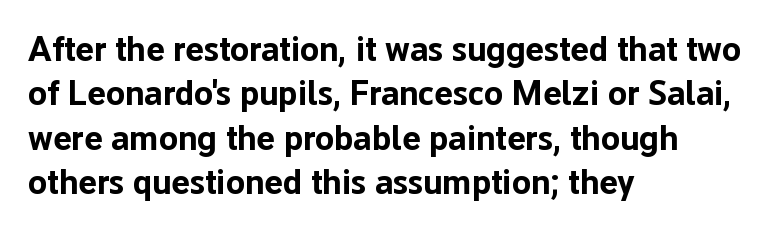
{"serif": "no", "italic": "no", "bold": "yes", "weight": "bold", "width": "normal", "stroke_contrast": "low", "x_height": "medium", "monospaced": "no", "underline": "no", "align": "left", "line_spacing": "normal", "line_spacing_ratio": 1.27, "letter_spacing": "normal", "letter_spacing_em": 0.0, "glyph_px": 35}
